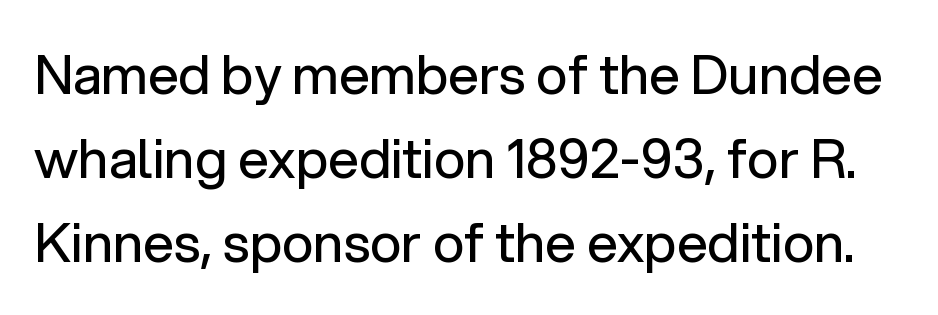
Q: Is the text bold? A: No.
Q: Is the text italic (slanted)? A: No, it is upright.
Q: Is the typeface a serif or a sans-serif typeface? A: Sans-serif.
Q: Is the text underlined? A: No.
Q: Is the spacing between letters normal or unusually wide? A: Normal.
Q: Is the spacing between lines tight, normal or loose? A: Normal.
Q: Width (condensed, normal, or wide)? A: Normal.
Q: Stroke contrast? A: Low.
Q: x-height? A: Medium.
Q: Monospaced? A: No.
